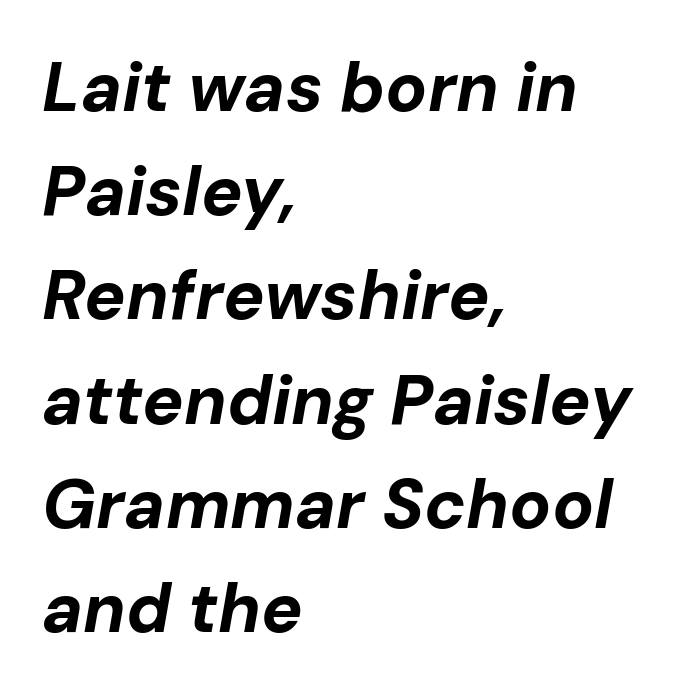
The image shows 69 px bold type, italic (leaning right); set left-aligned, normal line spacing (1.51x), normal letter spacing, not underlined; low stroke contrast and a medium x-height.
